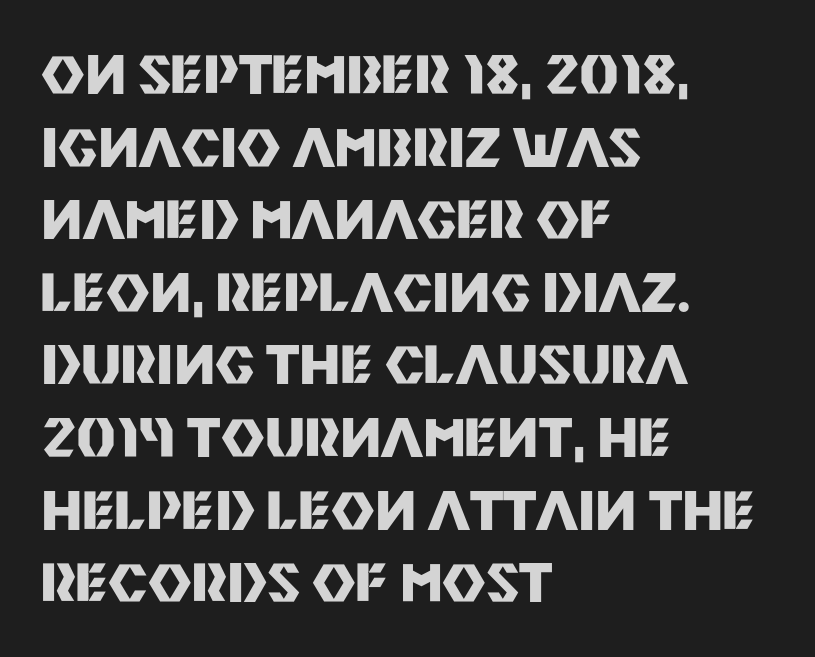
{"serif": "no", "italic": "no", "bold": "yes", "weight": "heavy", "width": "normal", "stroke_contrast": "medium", "x_height": "large", "monospaced": "no", "underline": "no", "align": "left", "line_spacing": "normal", "line_spacing_ratio": 1.37, "letter_spacing": "normal", "letter_spacing_em": 0.0, "glyph_px": 53}
